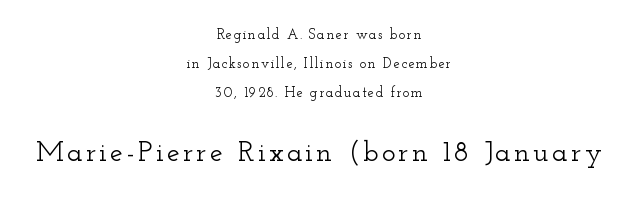
Only glyphs here, with clear space below each row. Typesetter's note — lower block bumped up in size, upper block left smaller. Check where the strokes stop: tiny serifs finish them off. The face used here is proportionally spaced, like ordinary book or web type. Horizontal bands of white between lines are thick stripes.
